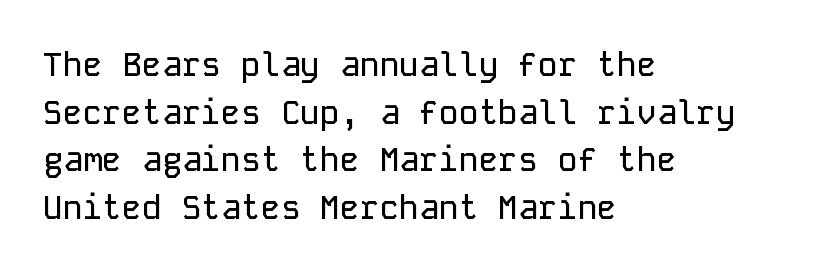
{"serif": "no", "italic": "no", "width": "normal", "stroke_contrast": "low", "x_height": "medium", "monospaced": "yes", "underline": "no", "align": "left", "line_spacing": "normal", "line_spacing_ratio": 1.44, "letter_spacing": "normal", "letter_spacing_em": 0.0, "glyph_px": 33}
